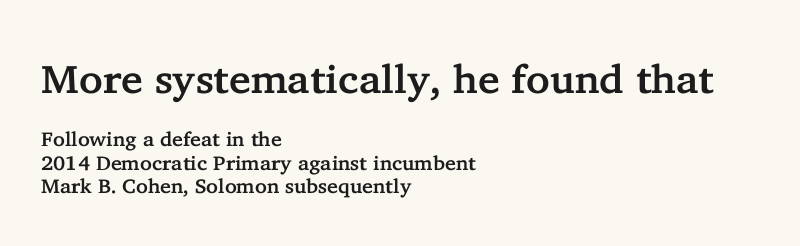
The image shows 40 px serif type, upright; set left-aligned, line spacing 1.18x, normal letter spacing, not underlined; the first (top) block is 2.0x larger; low stroke contrast and a medium x-height.
